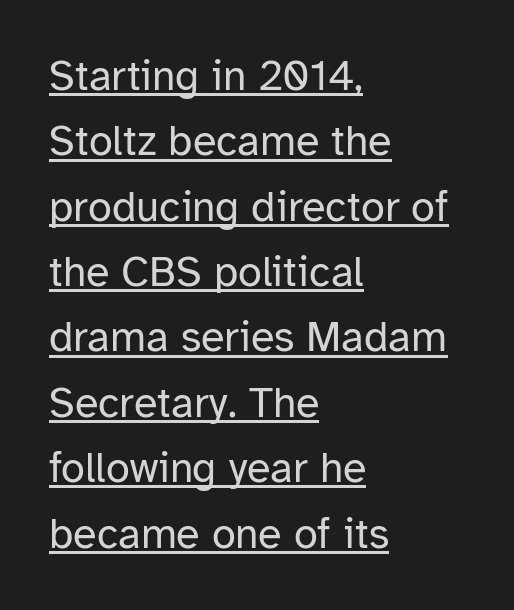
The image shows 43 px regular-weight sans-serif type, upright; set left-aligned, normal line spacing (1.52x), normal letter spacing, underlined; low stroke contrast and a medium x-height.
